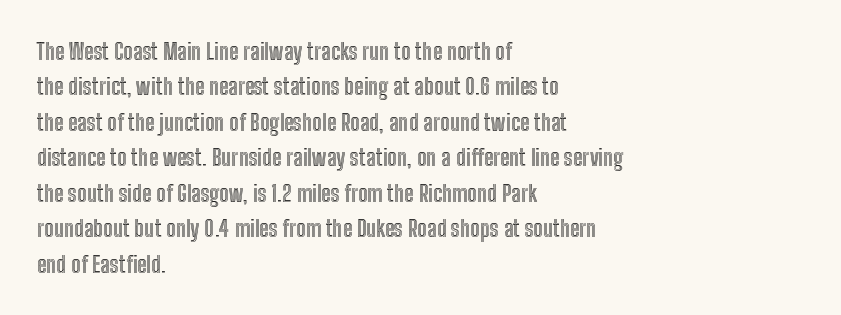
Q: Is the text italic (slanted)? A: No, it is upright.
Q: Is the text underlined? A: No.
Q: How is the paragraph aligned? A: Left-aligned.
Q: Is the spacing between letters normal or unusually wide? A: Normal.
Q: Is the spacing between lines tight, normal or loose? A: Normal.
